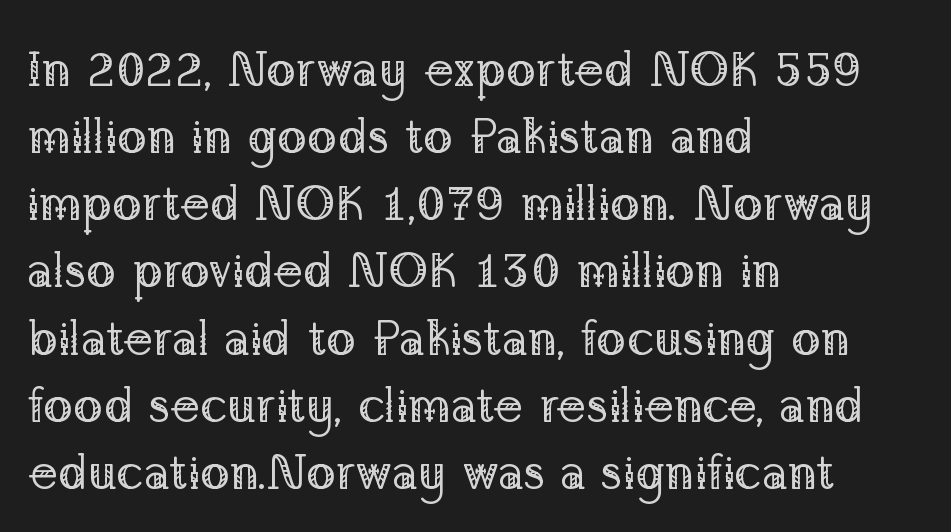
In terms of leading, this rendering sits right in the middle. This rendering uses left alignment, leaving the right contour irregular. Is this a fixed-width face? No — the glyphs have proportional, varying widths. The area under the type is left untouched.
